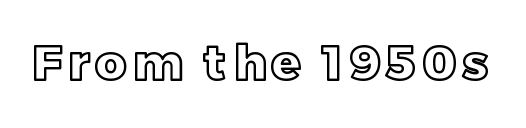
The image shows 48 px text type, upright; set not underlined; a large x-height.
